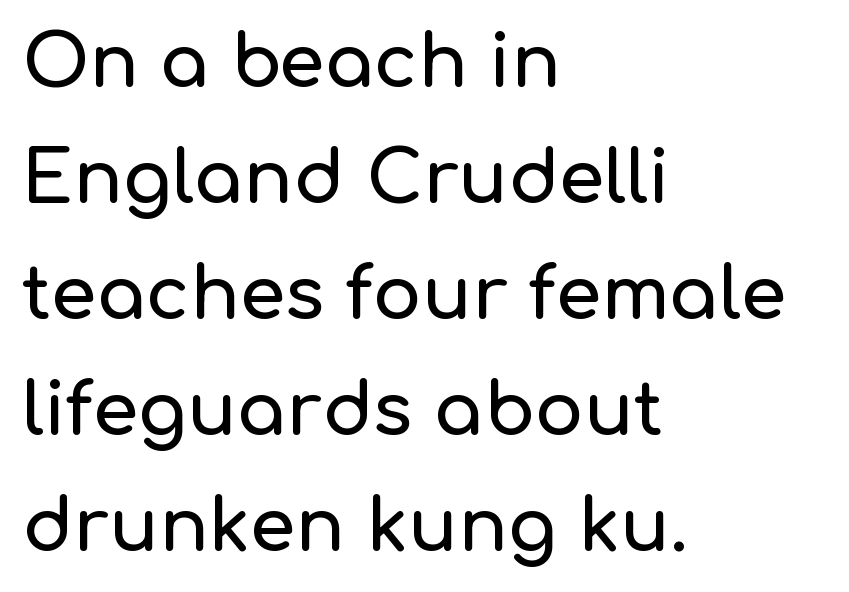
Q: Is the text italic (slanted)? A: No, it is upright.
Q: Is the typeface a serif or a sans-serif typeface? A: Sans-serif.
Q: Is the text underlined? A: No.
Q: How is the paragraph aligned? A: Left-aligned.
Q: Is the spacing between letters normal or unusually wide? A: Normal.
Q: Is the spacing between lines tight, normal or loose? A: Normal.
Q: Width (condensed, normal, or wide)? A: Normal.
Q: Stroke contrast? A: Low.
Q: x-height? A: Medium.
Q: Monospaced? A: No.
